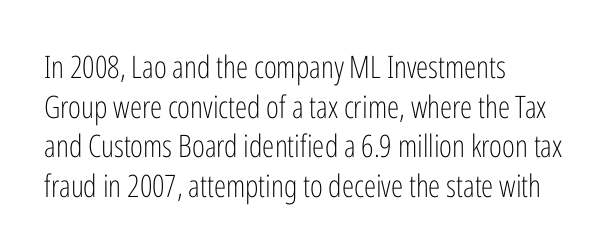
{"serif": "no", "italic": "no", "bold": "no", "weight": "light", "width": "condensed", "stroke_contrast": "low", "x_height": "medium", "monospaced": "no", "underline": "no", "align": "left", "line_spacing": "normal", "line_spacing_ratio": 1.28, "letter_spacing": "normal", "letter_spacing_em": 0.0, "glyph_px": 31}
